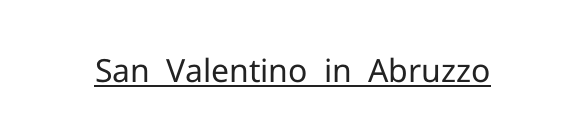
{"serif": "no", "italic": "no", "bold": "no", "weight": "regular", "width": "normal", "stroke_contrast": "low", "x_height": "medium", "monospaced": "no", "underline": "yes", "letter_spacing": "normal", "letter_spacing_em": 0.0, "glyph_px": 32}
